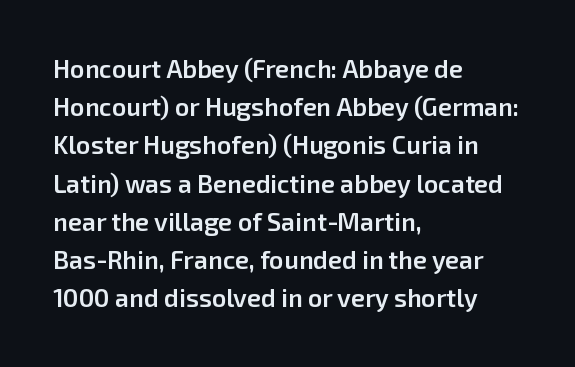
The image shows 25 px text type, upright; set left-aligned, normal line spacing (1.53x), normal letter spacing, not underlined.
